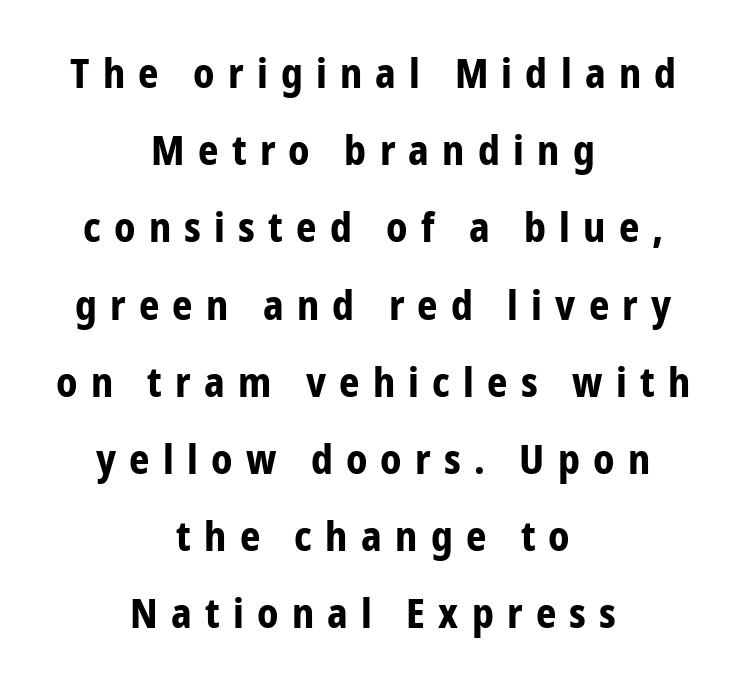
Q: Is the text bold? A: Yes.
Q: Is the text italic (slanted)? A: No, it is upright.
Q: Is the typeface a serif or a sans-serif typeface? A: Sans-serif.
Q: Is the text underlined? A: No.
Q: How is the paragraph aligned? A: Centered.
Q: Is the spacing between letters normal or unusually wide? A: Unusually wide.
Q: Is the spacing between lines tight, normal or loose? A: Loose.
Q: Width (condensed, normal, or wide)? A: Condensed.
Q: Stroke contrast? A: Low.
Q: x-height? A: Medium.
Q: Monospaced? A: No.
